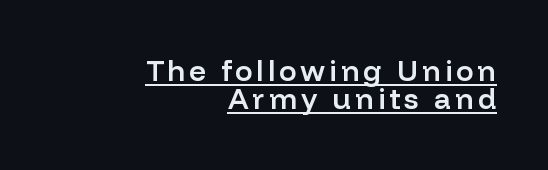
The image shows 29 px semibold sans-serif type, upright; set right-aligned, tight line spacing (0.97x), underlined; low stroke contrast and a medium x-height.
